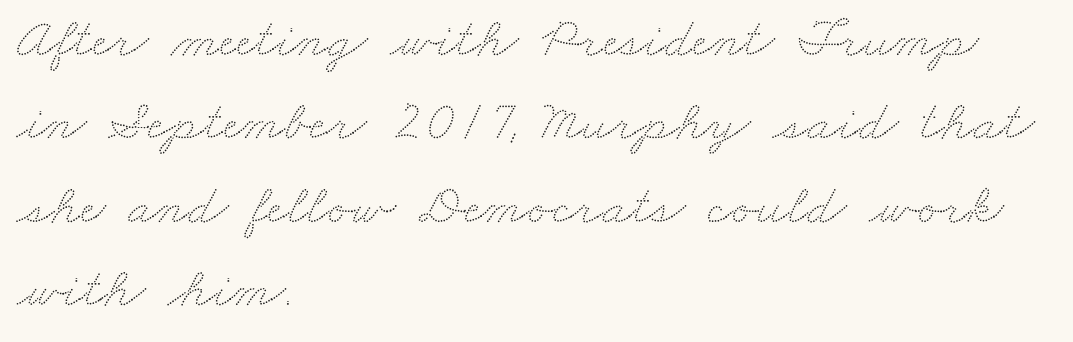
The image shows 56 px wide type; set left-aligned, normal line spacing (1.49x), normal letter spacing, not underlined; low stroke contrast and a small x-height.
